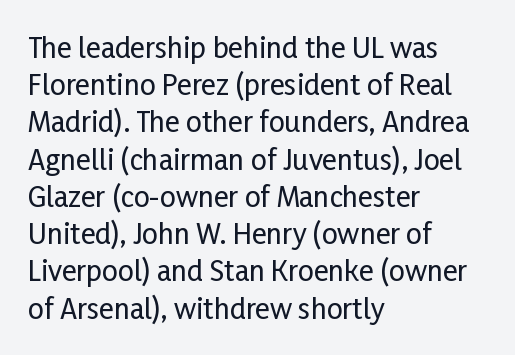
Q: Is the text italic (slanted)? A: No, it is upright.
Q: Is the typeface a serif or a sans-serif typeface? A: Sans-serif.
Q: Is the text underlined? A: No.
Q: How is the paragraph aligned? A: Left-aligned.
Q: Is the spacing between letters normal or unusually wide? A: Normal.
Q: Is the spacing between lines tight, normal or loose? A: Normal.
Q: Width (condensed, normal, or wide)? A: Condensed.
Q: Stroke contrast? A: Low.
Q: x-height? A: Medium.
Q: Monospaced? A: No.
